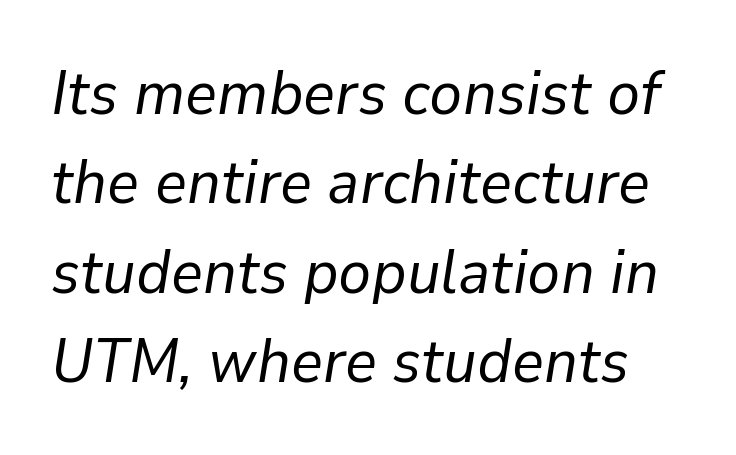
Q: Is the text bold? A: No.
Q: Is the text italic (slanted)? A: Yes, it leans right by about 9 degrees.
Q: Is the text underlined? A: No.
Q: Is the spacing between letters normal or unusually wide? A: Normal.
Q: Is the spacing between lines tight, normal or loose? A: Normal.
Q: Width (condensed, normal, or wide)? A: Normal.
Q: Stroke contrast? A: Low.
Q: x-height? A: Medium.
Q: Monospaced? A: No.
